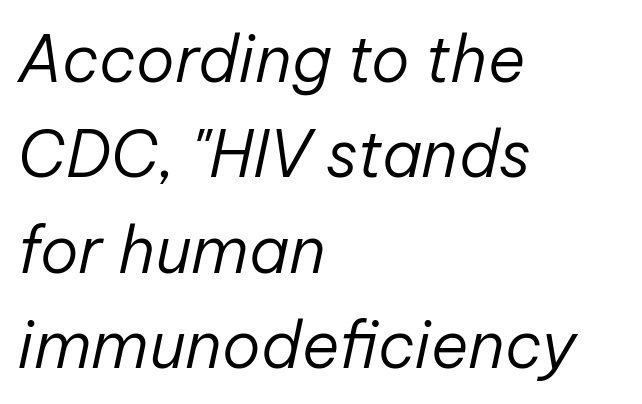
{"italic": "yes", "lean": "right", "slant_degrees": 12, "bold": "no", "weight": "regular", "width": "normal", "stroke_contrast": "low", "x_height": "medium", "monospaced": "no", "underline": "no", "align": "left", "line_spacing": "normal", "line_spacing_ratio": 1.49, "letter_spacing": "normal", "letter_spacing_em": 0.0, "glyph_px": 64}
